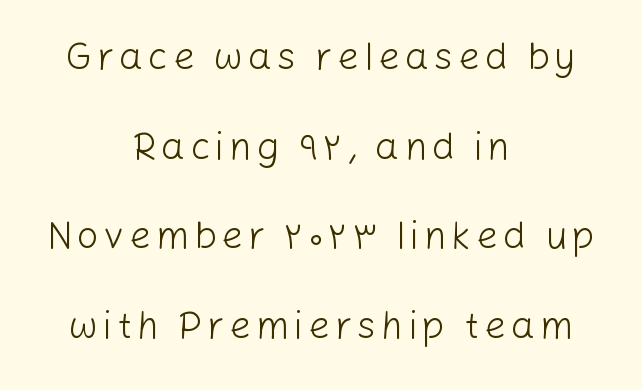
{"serif": "no", "italic": "no", "bold": "no", "weight": "light", "width": "normal", "stroke_contrast": "low", "x_height": "medium", "monospaced": "no", "underline": "no", "align": "center", "line_spacing": "loose", "line_spacing_ratio": 2.36, "glyph_px": 38}
